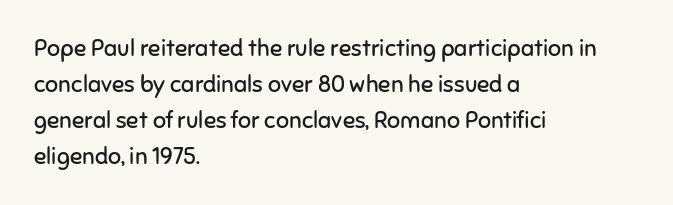
The image shows 23 px text type, upright; set left-aligned, normal line spacing (1.56x), normal letter spacing, not underlined.
